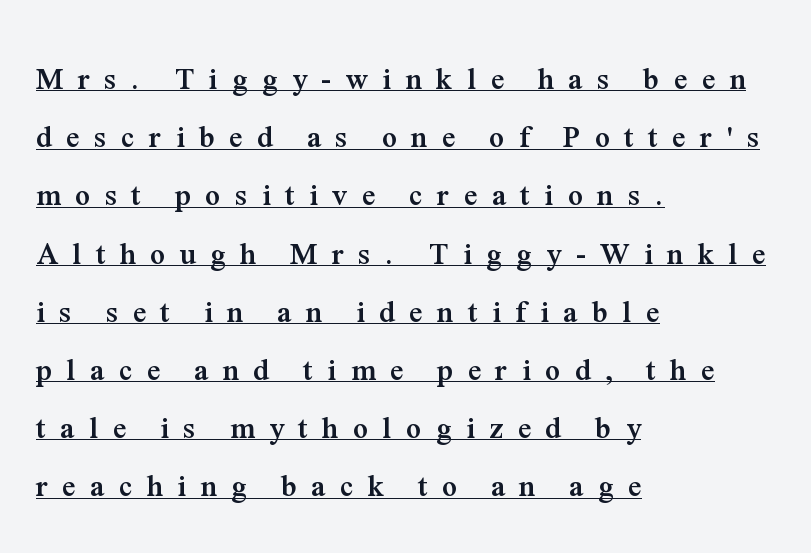
{"serif": "yes", "italic": "no", "bold": "yes", "weight": "semibold", "width": "normal", "stroke_contrast": "medium", "x_height": "medium", "monospaced": "no", "underline": "yes", "align": "left", "line_spacing": "loose", "line_spacing_ratio": 1.94, "letter_spacing": "wide", "letter_spacing_em": 0.48, "glyph_px": 30}
